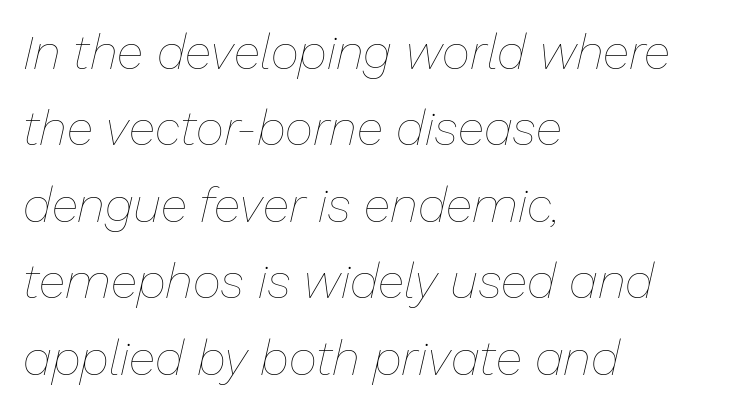
{"italic": "yes", "lean": "right", "slant_degrees": 13, "bold": "no", "weight": "thin", "width": "normal", "stroke_contrast": "low", "x_height": "medium", "monospaced": "no", "underline": "no", "align": "left", "line_spacing": "normal", "line_spacing_ratio": 1.56, "letter_spacing": "normal", "letter_spacing_em": 0.0, "glyph_px": 49}
